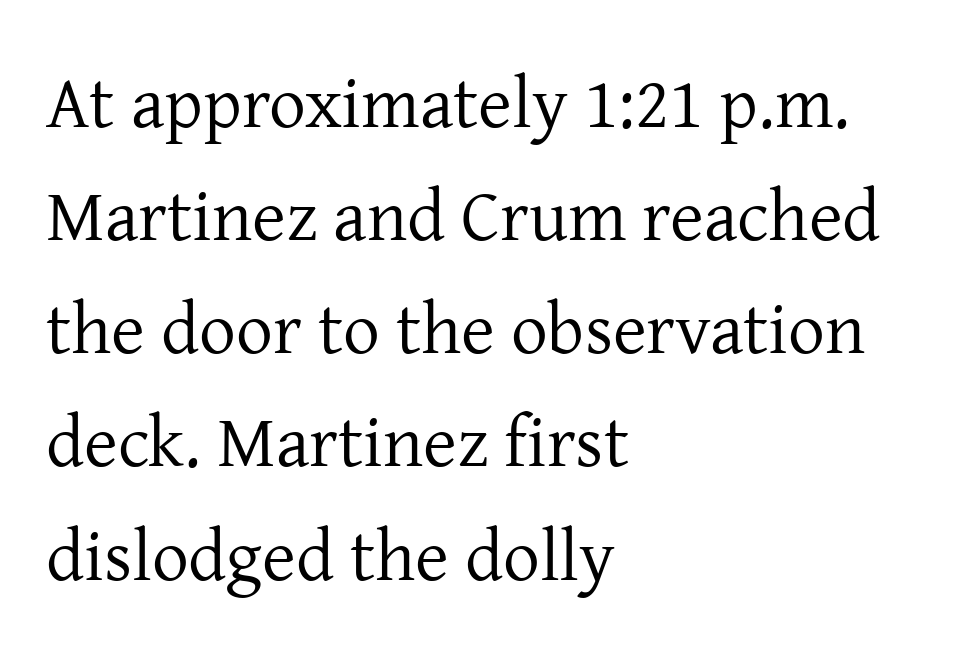
Q: Is the text bold? A: No.
Q: Is the text italic (slanted)? A: No, it is upright.
Q: Is the typeface a serif or a sans-serif typeface? A: Serif.
Q: Is the text underlined? A: No.
Q: How is the paragraph aligned? A: Left-aligned.
Q: Is the spacing between letters normal or unusually wide? A: Normal.
Q: Is the spacing between lines tight, normal or loose? A: Normal.
Q: Width (condensed, normal, or wide)? A: Normal.
Q: Stroke contrast? A: Low.
Q: x-height? A: Medium.
Q: Monospaced? A: No.
